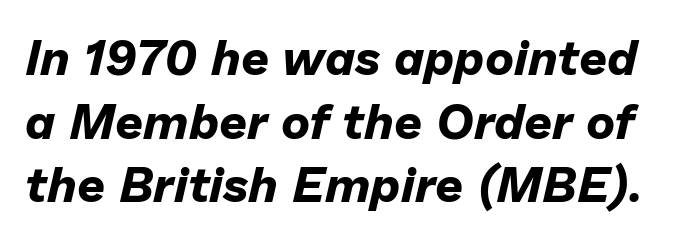
{"italic": "yes", "lean": "right", "slant_degrees": 13, "bold": "yes", "weight": "bold", "width": "normal", "stroke_contrast": "low", "x_height": "medium", "monospaced": "no", "underline": "no", "line_spacing": "normal", "line_spacing_ratio": 1.3, "letter_spacing": "normal", "letter_spacing_em": 0.0, "glyph_px": 49}
